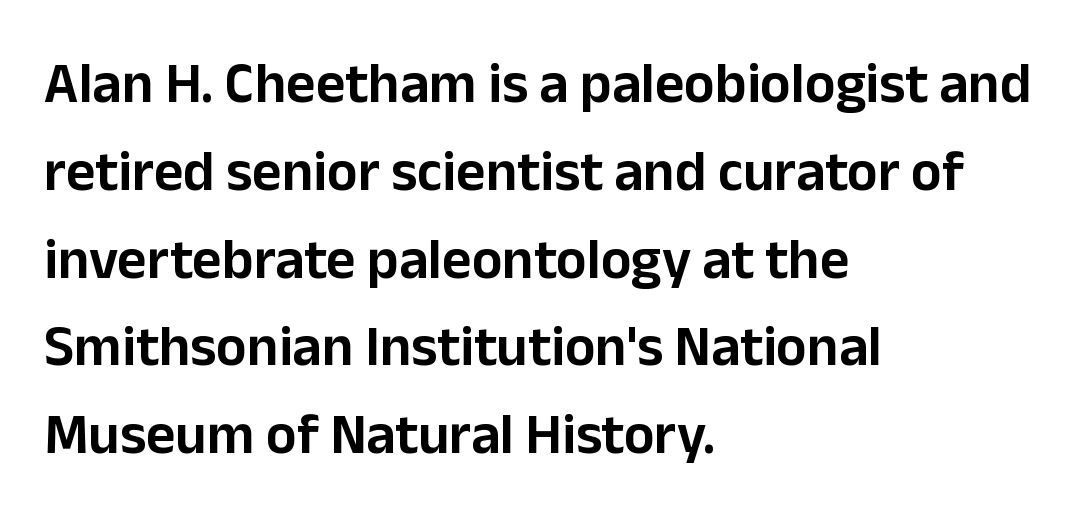
Q: Is the text italic (slanted)? A: No, it is upright.
Q: Is the typeface a serif or a sans-serif typeface? A: Sans-serif.
Q: Is the text underlined? A: No.
Q: How is the paragraph aligned? A: Left-aligned.
Q: Is the spacing between letters normal or unusually wide? A: Normal.
Q: Is the spacing between lines tight, normal or loose? A: Normal.
Q: Width (condensed, normal, or wide)? A: Normal.
Q: Stroke contrast? A: Low.
Q: x-height? A: Medium.
Q: Monospaced? A: No.
